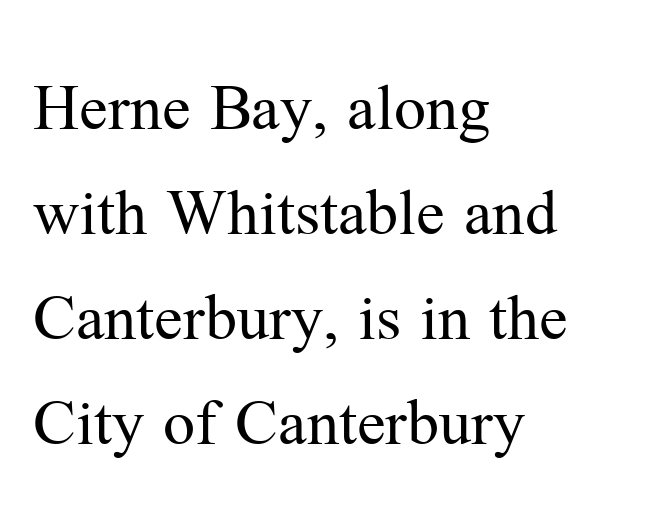
Notice how the stems are strictly vertical — no italics here. Stroke mass is kept to a normal reading level or below. Which margin do the lines hug? The left one — the right edge is uneven. The text was rendered using a seriffed face with decorative stroke endings. Looks like regular typesetting: each glyph gets only the width it needs. Here the glyphs are tracked normally, forming tight word shapes.
